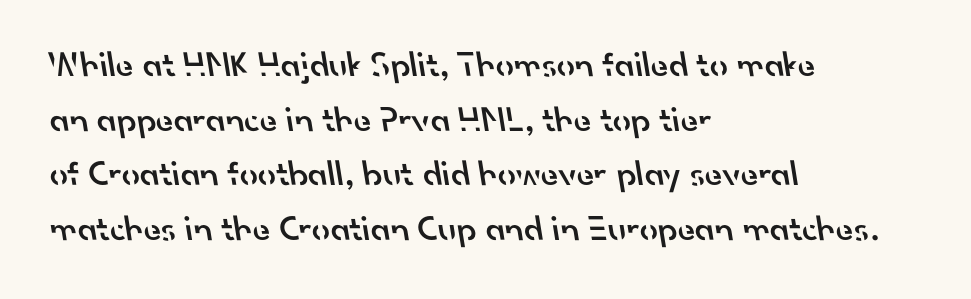
What stands out about the letter spacing? Nothing — it is the standard amount. Does the weight exceed regular? Yes, but only to semibold. Proportional: the letters do not fall into vertical columns. Bare-footed words on every line.
